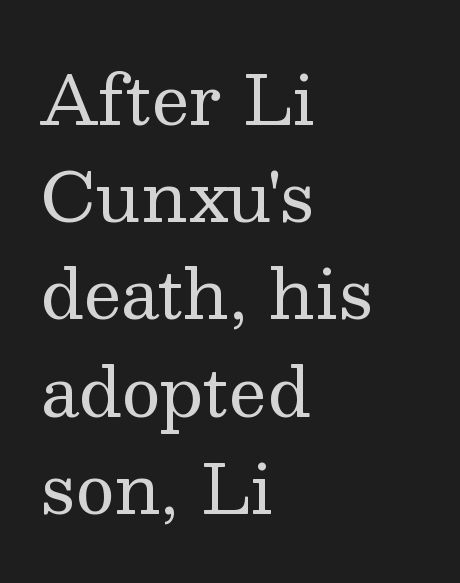
Q: Is the text bold? A: No.
Q: Is the text italic (slanted)? A: No, it is upright.
Q: Is the typeface a serif or a sans-serif typeface? A: Serif.
Q: Is the text underlined? A: No.
Q: How is the paragraph aligned? A: Left-aligned.
Q: Is the spacing between letters normal or unusually wide? A: Normal.
Q: Is the spacing between lines tight, normal or loose? A: Normal.
Q: Width (condensed, normal, or wide)? A: Normal.
Q: Stroke contrast? A: Medium.
Q: x-height? A: Medium.
Q: Monospaced? A: No.
